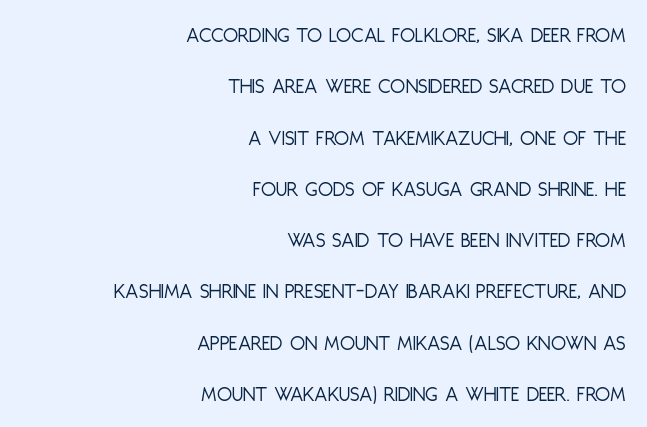
Q: Is the text bold? A: No.
Q: Is the text italic (slanted)? A: No, it is upright.
Q: Is the text underlined? A: No.
Q: How is the paragraph aligned? A: Right-aligned.
Q: Is the spacing between letters normal or unusually wide? A: Normal.
Q: Is the spacing between lines tight, normal or loose? A: Loose.
